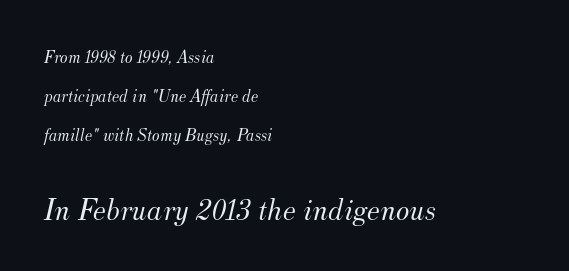
The lettering tilts uniformly, giving the passage an italic look. Size hierarchy here favors the trailing block over the leading one. Rule under the text: the space is simply empty. Default kerning and tracking; the words read as compact shapes.
